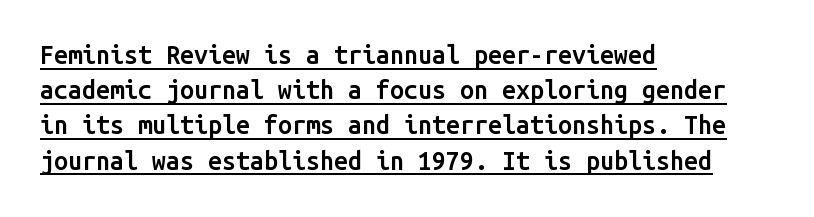
{"italic": "no", "bold": "semi", "underline": "yes", "align": "left", "line_spacing": "normal", "line_spacing_ratio": 1.41, "letter_spacing": "normal", "letter_spacing_em": 0.0, "glyph_px": 25}
